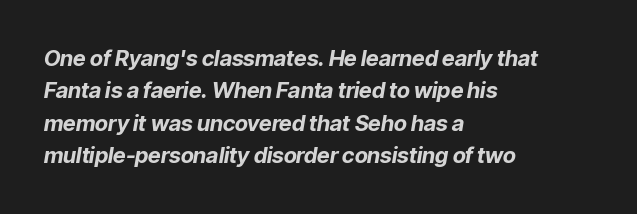
The image shows 22 px bold type, italic (leaning right); set left-aligned, normal line spacing (1.47x), normal letter spacing, not underlined.
